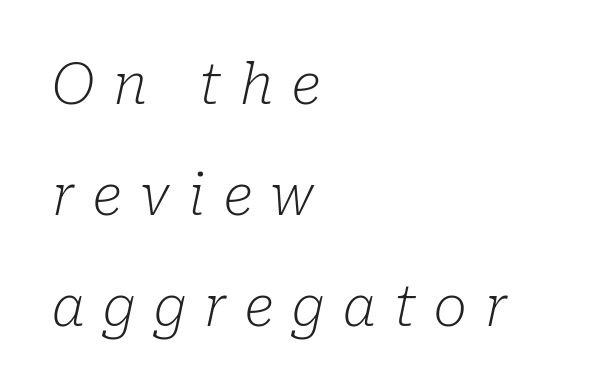
Q: Is the text bold? A: No.
Q: Is the text italic (slanted)? A: Yes, it leans right by about 10 degrees.
Q: Is the typeface a serif or a sans-serif typeface? A: Serif.
Q: Is the text underlined? A: No.
Q: How is the paragraph aligned? A: Left-aligned.
Q: Is the spacing between letters normal or unusually wide? A: Unusually wide.
Q: Is the spacing between lines tight, normal or loose? A: Loose.
Q: Width (condensed, normal, or wide)? A: Normal.
Q: Stroke contrast? A: Low.
Q: x-height? A: Medium.
Q: Monospaced? A: No.
